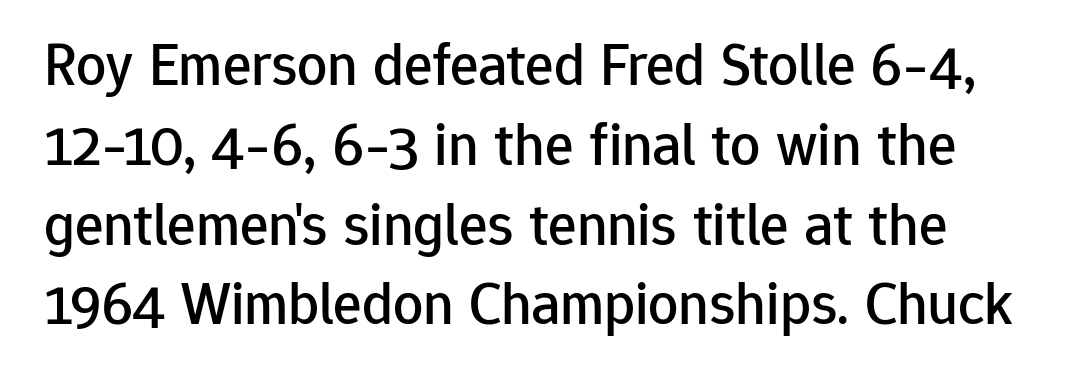
Typographically, this falls in the sans-serif category. Vertical spacing — default. If you drew a line through each stem, it would be perfectly vertical. Think of a printed novel: that variable character pitch is what you see here. The baseline area is clear. Does extra space separate the letters? No, they use regular spacing.
